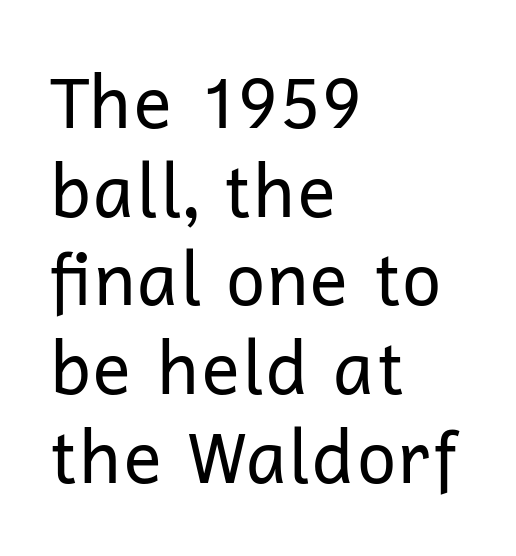
The image shows 71 px regular-weight sans-serif type, upright; set left-aligned, normal line spacing (1.25x), normal letter spacing, not underlined; low stroke contrast and a medium x-height.
